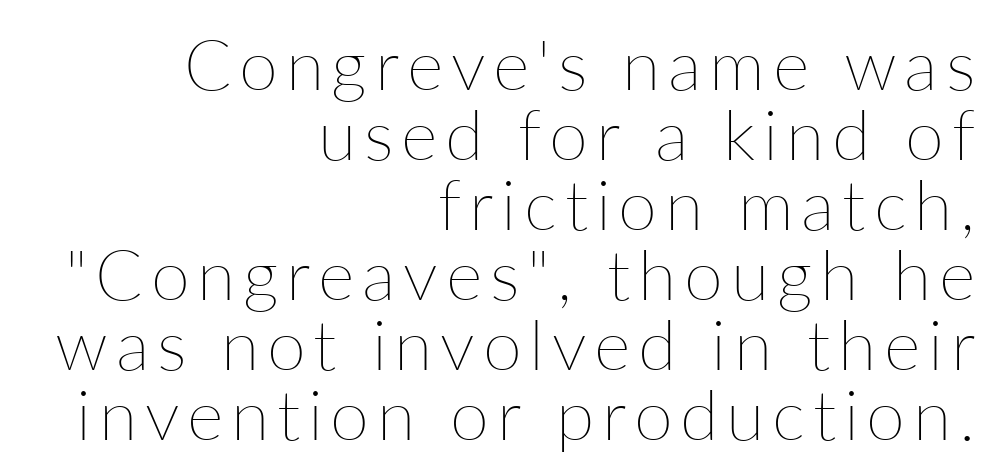
Compared with typical paragraphs, the rows here are closer together. All the whitespace from short lines collects on the left. The letters look calm and open, with moderate or lighter stems. Is there any slant? The stems are plumb. The zone under the glyphs is completely vacant.
